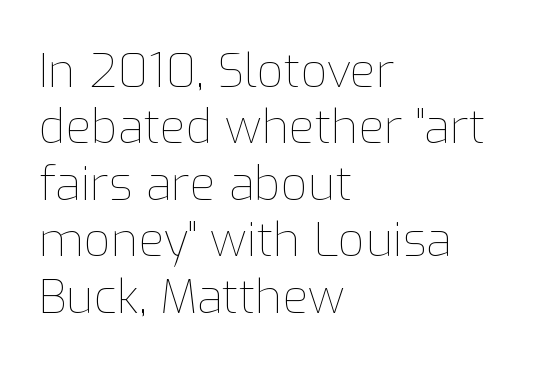
Vertical strokes here are truly vertical. This sample is left-justified, so line endings fall wherever the words run out. The weight would be labelled regular, book, light, or lighter still. Type without underlining. Caption: standard tracking, unaltered. Here the designer chose a conventional face with non-uniform glyph widths.
